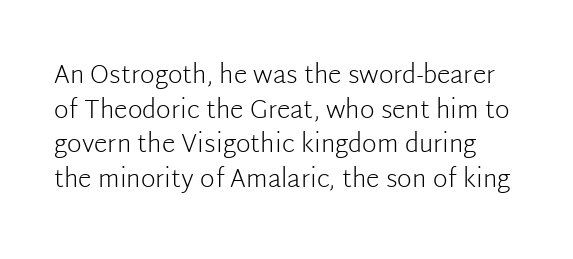
The image shows 25 px text type, upright; set normal line spacing (1.39x), normal letter spacing, not underlined.
